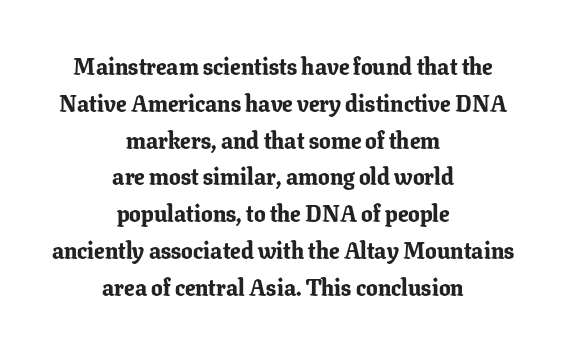
The image shows 23 px bold type, upright; set centered, normal line spacing (1.6x), normal letter spacing, not underlined.
